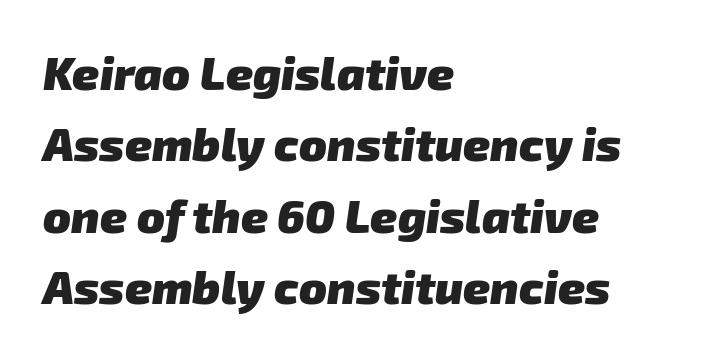
The image shows 46 px heavy sans-serif type; set left-aligned, normal line spacing (1.55x), normal letter spacing, not underlined; low stroke contrast and a medium x-height.
